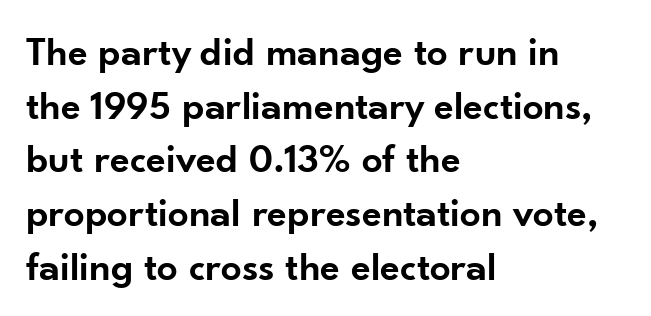
The image shows 41 px semibold sans-serif type, upright; set left-aligned, normal line spacing (1.31x), normal letter spacing, not underlined; low stroke contrast and a small x-height.
